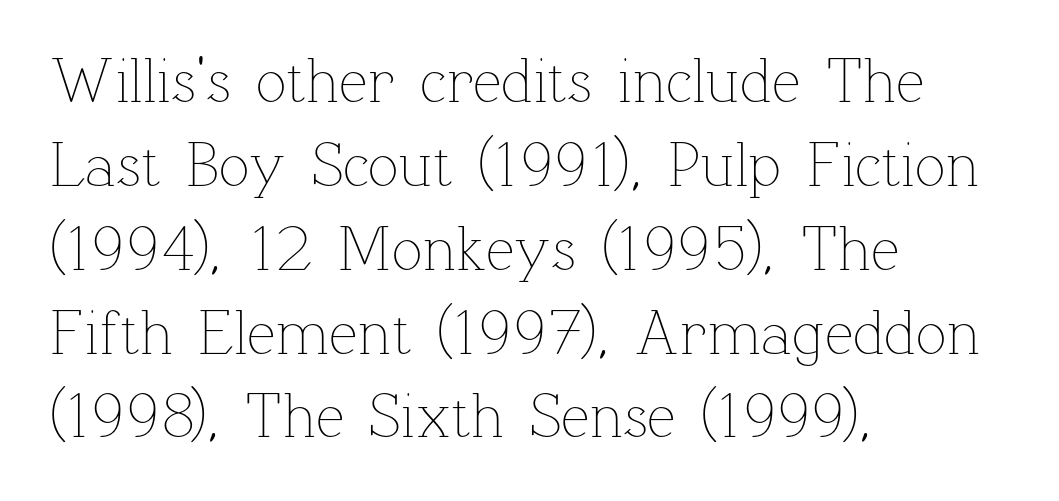
Q: Is the text bold? A: No.
Q: Is the text italic (slanted)? A: No, it is upright.
Q: Is the text underlined? A: No.
Q: How is the paragraph aligned? A: Left-aligned.
Q: Is the spacing between letters normal or unusually wide? A: Normal.
Q: Is the spacing between lines tight, normal or loose? A: Normal.
Q: Width (condensed, normal, or wide)? A: Normal.
Q: Stroke contrast? A: Low.
Q: x-height? A: Medium.
Q: Monospaced? A: No.
